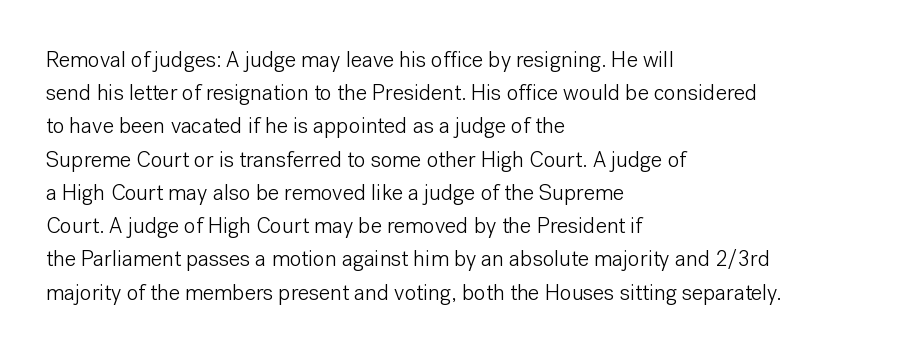
Tall strokes in this sample are plumb rather than angled. Weight: regular or lighter. Tracking value appears to be zero — textbook default spacing. The passage shown stacks its lines at a standard gap. The lines in this sample share a left origin and differ only in where they stop. Anything drawn beneath the words? Only blank space.
